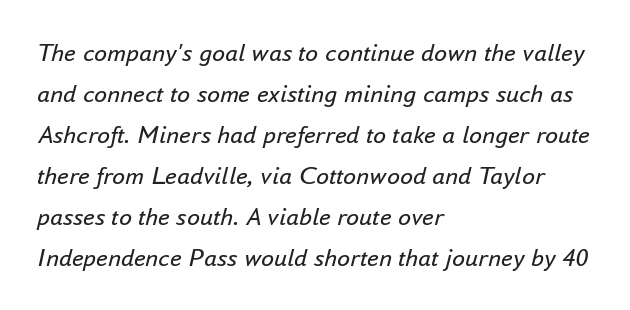
{"italic": "yes", "lean": "right", "slant_degrees": 16, "bold": "no", "underline": "no", "align": "left", "line_spacing": "normal", "line_spacing_ratio": 1.58, "letter_spacing": "normal", "letter_spacing_em": 0.0, "glyph_px": 26}
